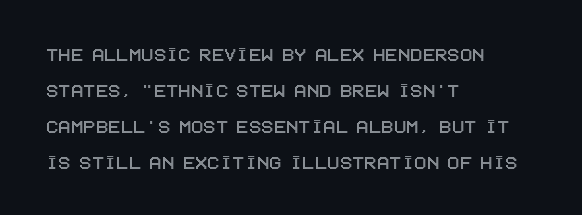
The passage shown has conventional tracking throughout. The axis of the letterforms is exactly vertical. In CSS terms this would be text-align: left. The area under the type is left untouched.
